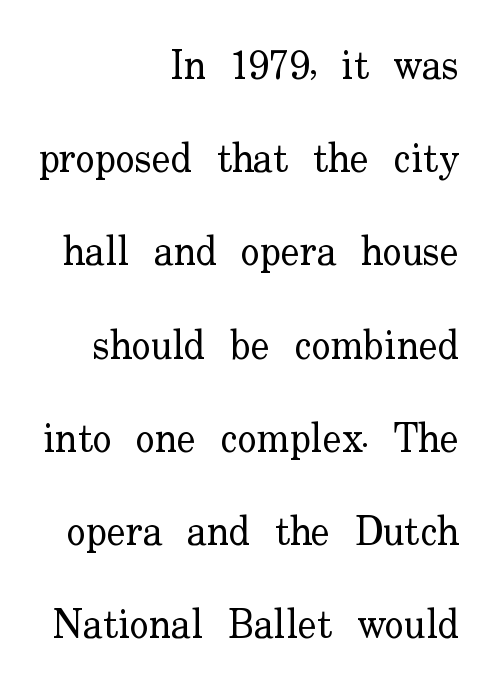
{"serif": "yes", "italic": "no", "bold": "no", "weight": "regular", "width": "normal", "stroke_contrast": "low", "x_height": "small", "monospaced": "no", "underline": "no", "align": "right", "line_spacing": "loose", "line_spacing_ratio": 2.33, "letter_spacing": "normal", "letter_spacing_em": 0.0, "glyph_px": 40}
